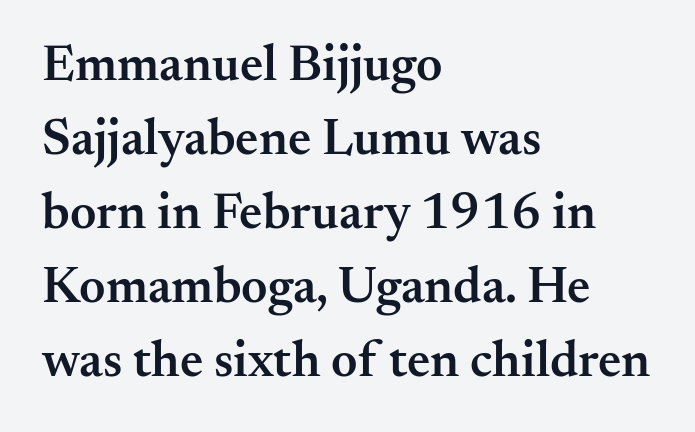
The image shows 51 px semibold serif type, upright; set left-aligned, normal line spacing (1.45x), normal letter spacing, not underlined; medium stroke contrast and a small x-height.
